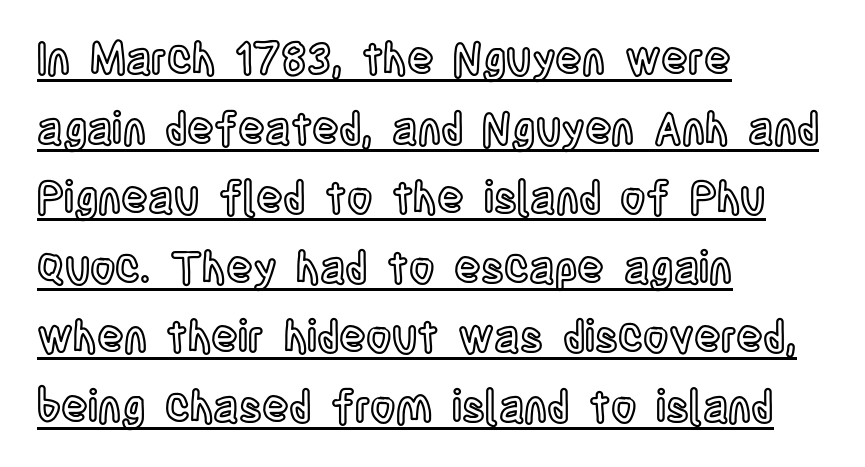
The image shows 44 px condensed type, upright; set left-aligned, normal line spacing (1.58x), normal letter spacing, underlined; a large x-height.
